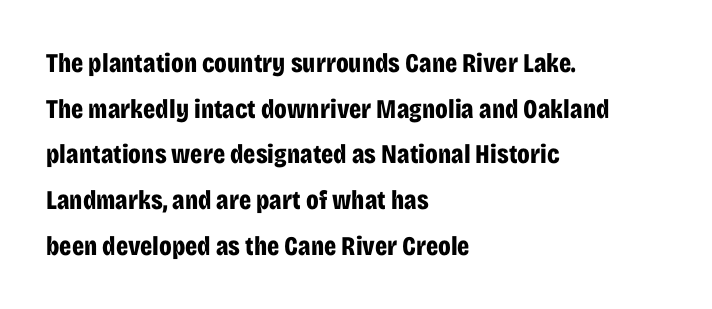
{"italic": "no", "bold": "yes", "underline": "no", "align": "left", "line_spacing": "normal", "line_spacing_ratio": 1.69, "letter_spacing": "normal", "letter_spacing_em": 0.0, "glyph_px": 27}
